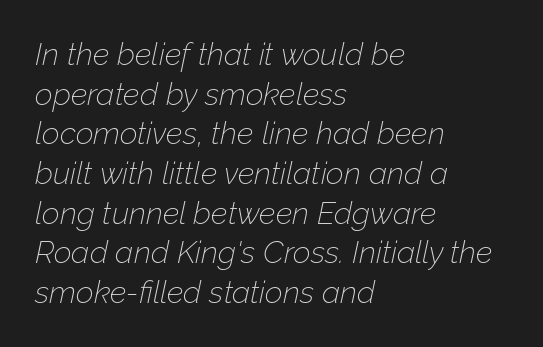
The image shows 31 px thin type, italic (leaning right); set left-aligned, normal line spacing (1.28x), normal letter spacing, not underlined; low stroke contrast and a medium x-height.
